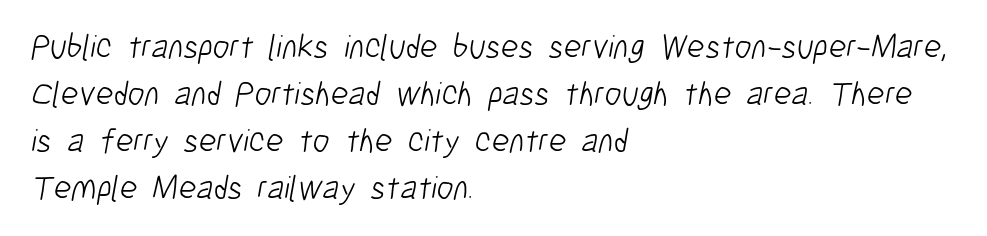
The image shows 34 px light, condensed sans-serif type; set left-aligned, normal line spacing (1.38x), normal letter spacing, not underlined; low stroke contrast and a medium x-height.
